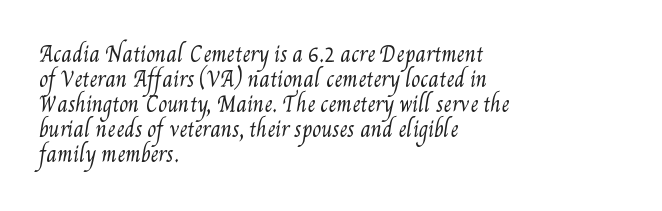
{"bold": "no", "underline": "no", "align": "left", "line_spacing": "normal", "line_spacing_ratio": 1.25, "letter_spacing": "normal", "letter_spacing_em": 0.0, "glyph_px": 20}
